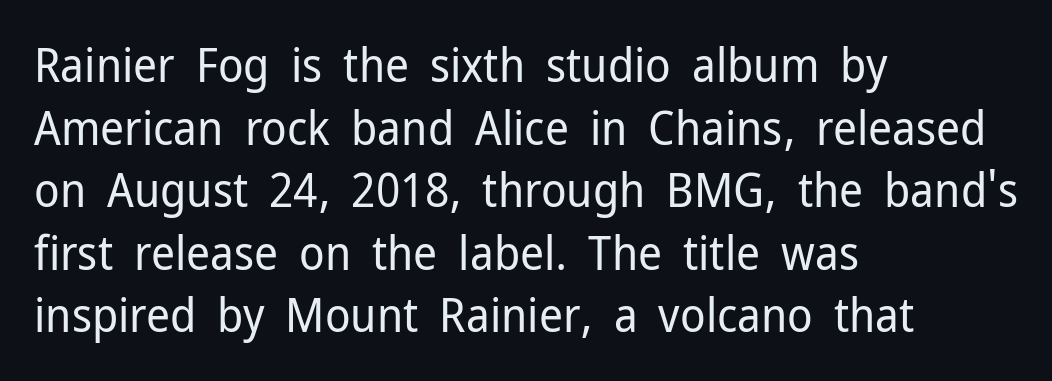
{"serif": "no", "italic": "no", "bold": "no", "weight": "regular", "width": "normal", "stroke_contrast": "low", "x_height": "medium", "monospaced": "no", "underline": "no", "align": "left", "line_spacing": "normal", "line_spacing_ratio": 1.33, "letter_spacing": "normal", "letter_spacing_em": 0.0, "glyph_px": 47}
